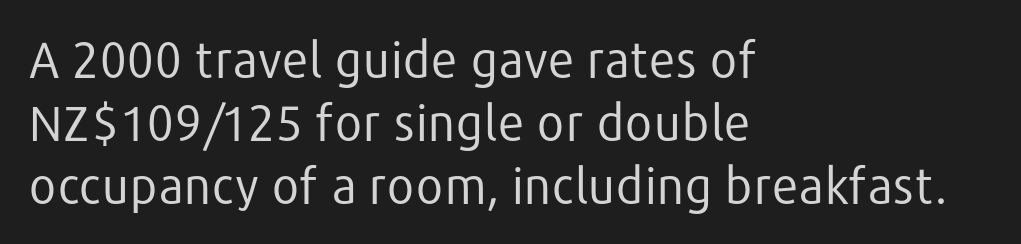
Q: Is the text bold? A: No.
Q: Is the text italic (slanted)? A: No, it is upright.
Q: Is the typeface a serif or a sans-serif typeface? A: Sans-serif.
Q: Is the text underlined? A: No.
Q: How is the paragraph aligned? A: Left-aligned.
Q: Is the spacing between letters normal or unusually wide? A: Normal.
Q: Is the spacing between lines tight, normal or loose? A: Normal.
Q: Width (condensed, normal, or wide)? A: Normal.
Q: Stroke contrast? A: Low.
Q: x-height? A: Medium.
Q: Monospaced? A: No.
